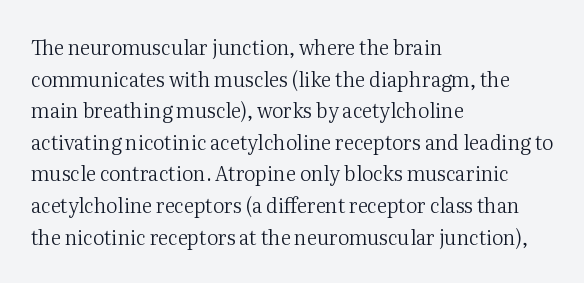
{"italic": "no", "bold": "no", "underline": "no", "align": "left", "line_spacing": "normal", "line_spacing_ratio": 1.58, "letter_spacing": "normal", "letter_spacing_em": 0.0, "glyph_px": 20}
